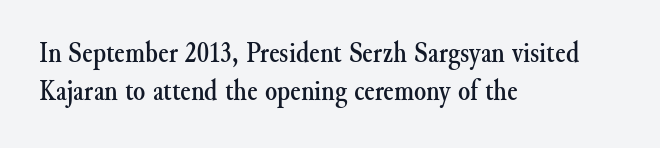
Q: Is the text italic (slanted)? A: No, it is upright.
Q: Is the typeface a serif or a sans-serif typeface? A: Serif.
Q: Is the text underlined? A: No.
Q: How is the paragraph aligned? A: Left-aligned.
Q: Is the spacing between letters normal or unusually wide? A: Normal.
Q: Width (condensed, normal, or wide)? A: Normal.
Q: Stroke contrast? A: Medium.
Q: x-height? A: Small.
Q: Monospaced? A: No.
